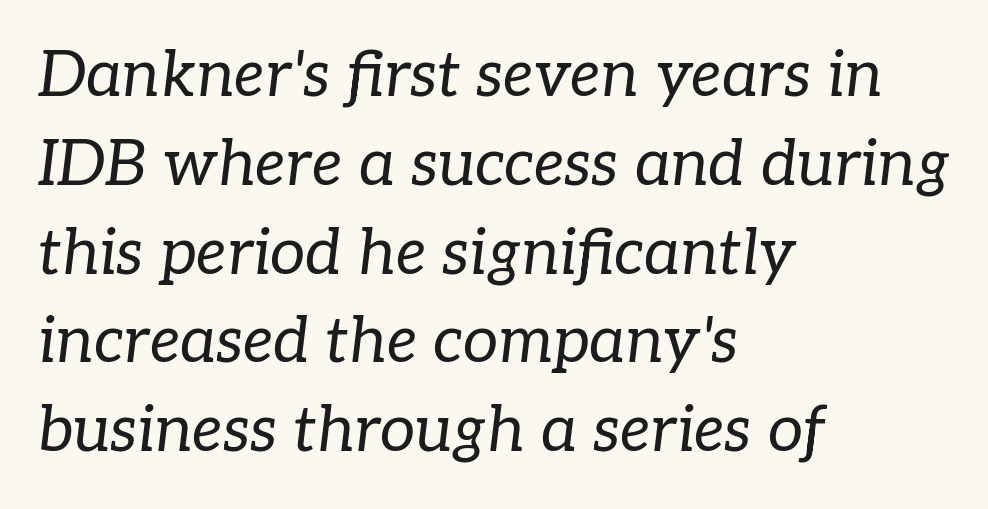
Glance below the letters and you will spot only blank space. This is oblique type, the kind used for emphasis or titles. Character widths vary here, with narrow letters taking less room than wide ones. How are the letters spaced? Ordinarily, with no added tracking. Is the type heavy? It reads as light-to-regular instead. Horizontal alignment here is leftward, the default for most running prose.
